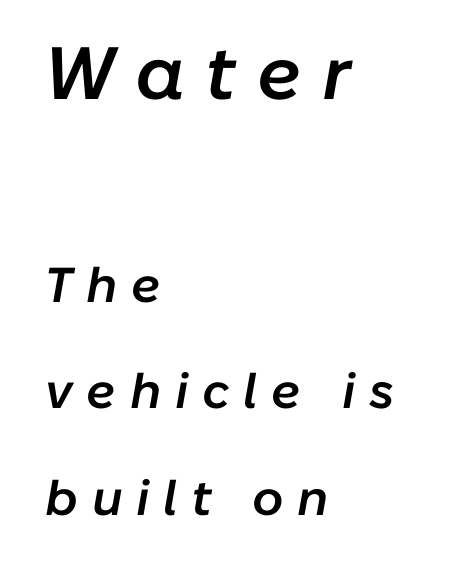
The image shows 74 px semibold type, italic (leaning right); set left-aligned, loose line spacing (2.18x), unusually wide letter spacing (+0.28 em), not underlined; the first (top) block is 1.51x larger; low stroke contrast and a medium x-height.
